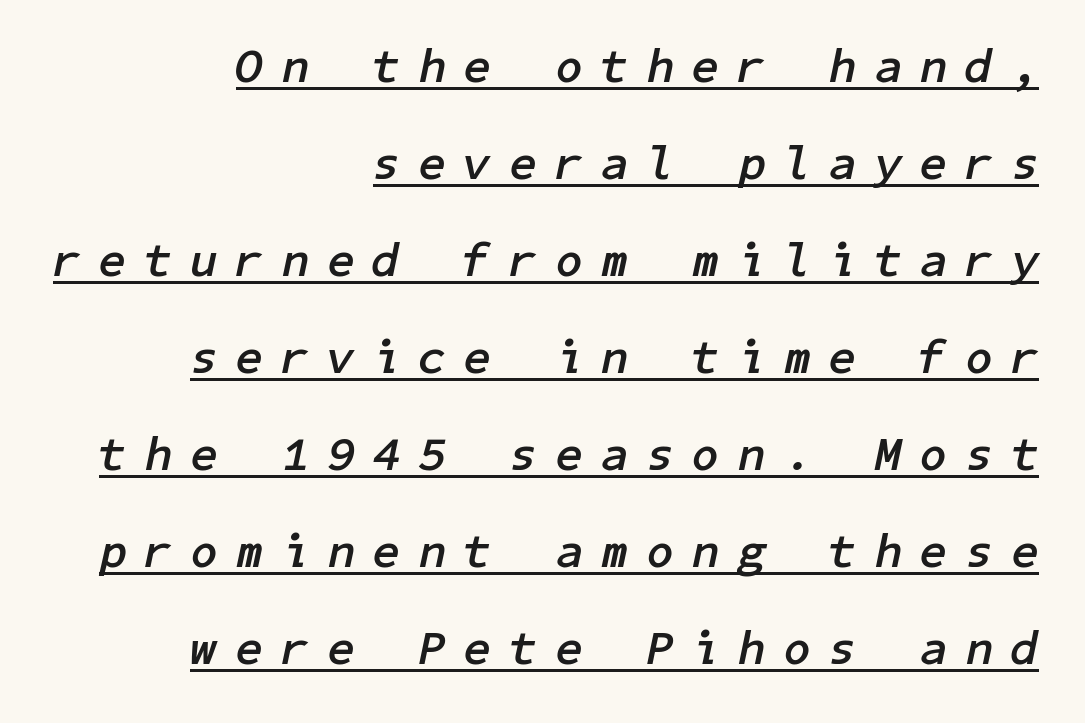
Is there much room between lines? Yes — plenty of vertical air separates them. Is the block centered? No — it sits flush against the right margin. In designer terms, the underline attribute is active on this setting. These lines carry a lot of weight — the face is fully bold. Italic? Definitely — the glyphs are oblique.
